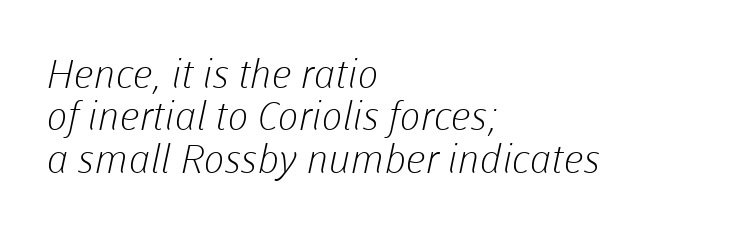
The image shows 40 px light sans-serif type; set left-aligned, tight line spacing (1.06x), normal letter spacing, not underlined; low stroke contrast and a medium x-height.
